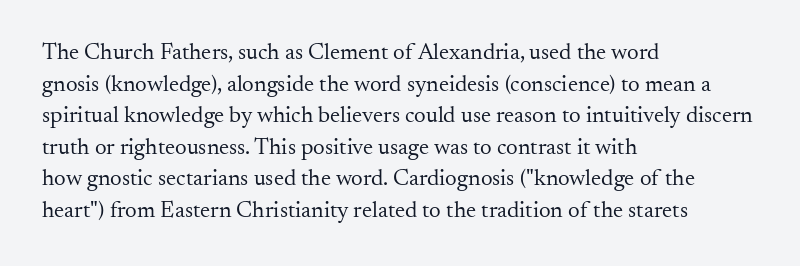
{"italic": "no", "bold": "no", "underline": "no", "align": "left", "line_spacing": "normal", "line_spacing_ratio": 1.37, "letter_spacing": "normal", "letter_spacing_em": 0.0, "glyph_px": 23}
